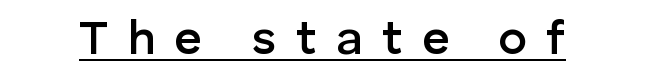
Are there feet on the stems? There aren't — it's a sans. Nope, not italic — everything's standing straight. The tracking reads as deliberately expanded to a designer's eye. The letters advance in unequal steps, a hallmark of proportional type. Strokes here are thickened, but only to semibold level.
